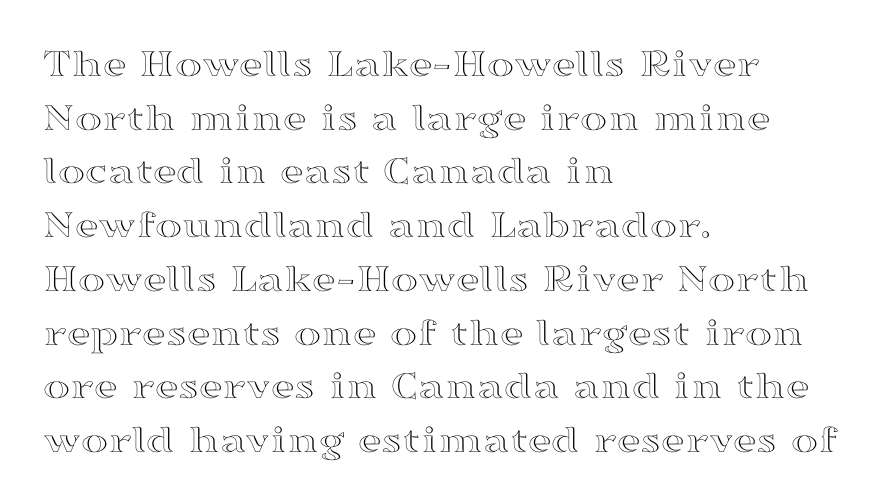
The image shows 41 px wide type, upright; set left-aligned, normal line spacing (1.31x), normal letter spacing, not underlined; a medium x-height.
